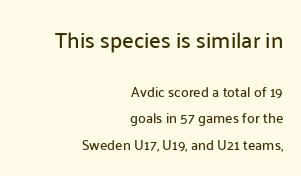
The image shows 22 px text type, upright; set right-aligned, loose line spacing (1.91x), normal letter spacing, not underlined; the first (top) block is 1.57x larger.
